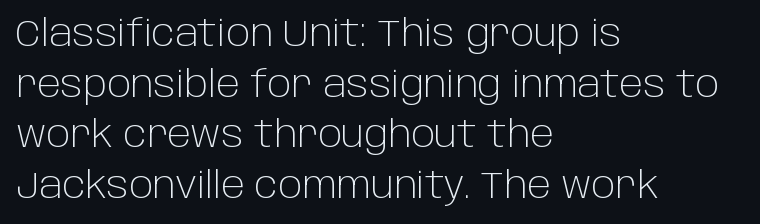
The image shows 37 px light sans-serif type, upright; set left-aligned, normal line spacing (1.37x), normal letter spacing, not underlined; low stroke contrast and a large x-height.
